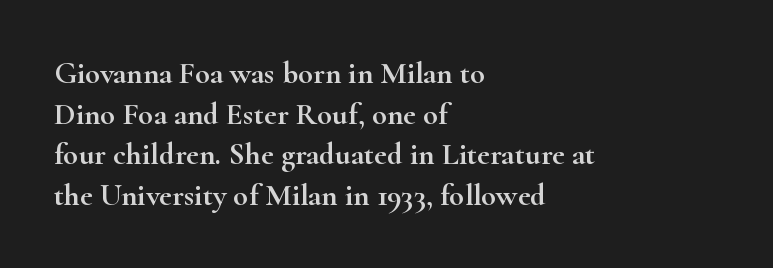
Q: Is the text italic (slanted)? A: No, it is upright.
Q: Is the typeface a serif or a sans-serif typeface? A: Serif.
Q: Is the text underlined? A: No.
Q: How is the paragraph aligned? A: Left-aligned.
Q: Is the spacing between letters normal or unusually wide? A: Normal.
Q: Is the spacing between lines tight, normal or loose? A: Normal.
Q: Width (condensed, normal, or wide)? A: Wide.
Q: Stroke contrast? A: High.
Q: x-height? A: Small.
Q: Monospaced? A: No.
